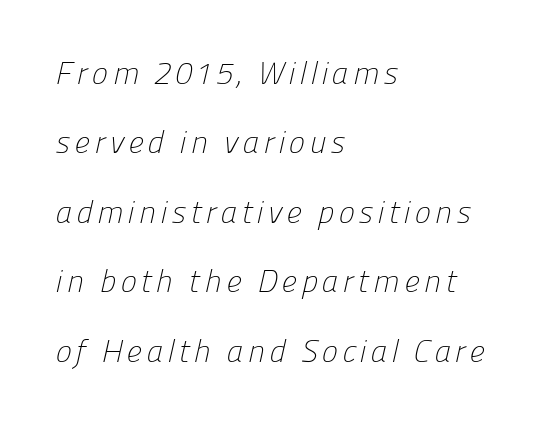
{"serif": "no", "bold": "no", "weight": "light", "width": "normal", "stroke_contrast": "low", "x_height": "medium", "monospaced": "no", "underline": "no", "align": "left", "line_spacing": "loose", "line_spacing_ratio": 2.24, "glyph_px": 31}
